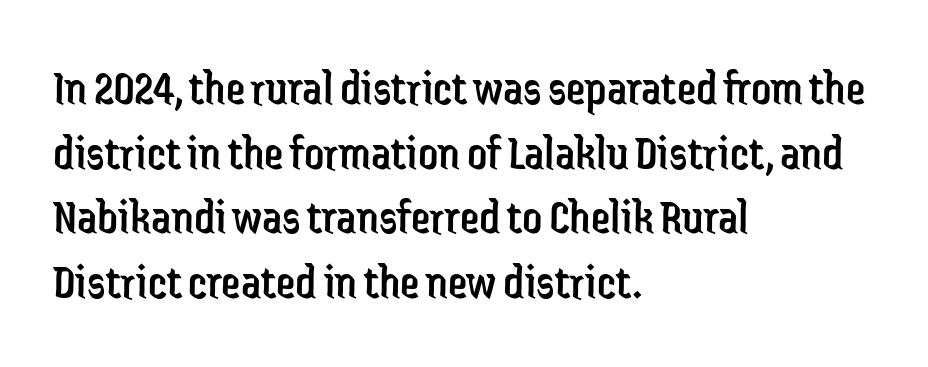
The image shows 49 px regular-weight, condensed sans-serif type, upright; set left-aligned, normal line spacing (1.32x), normal letter spacing, not underlined; low stroke contrast and a medium x-height.
